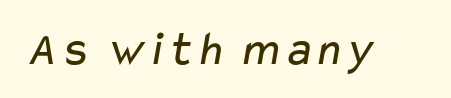
Q: Is the text bold? A: No.
Q: Is the typeface a serif or a sans-serif typeface? A: Sans-serif.
Q: Is the text underlined? A: No.
Q: Is the spacing between letters normal or unusually wide? A: Normal.
Q: Width (condensed, normal, or wide)? A: Wide.
Q: Stroke contrast? A: Low.
Q: x-height? A: Medium.
Q: Monospaced? A: No.
